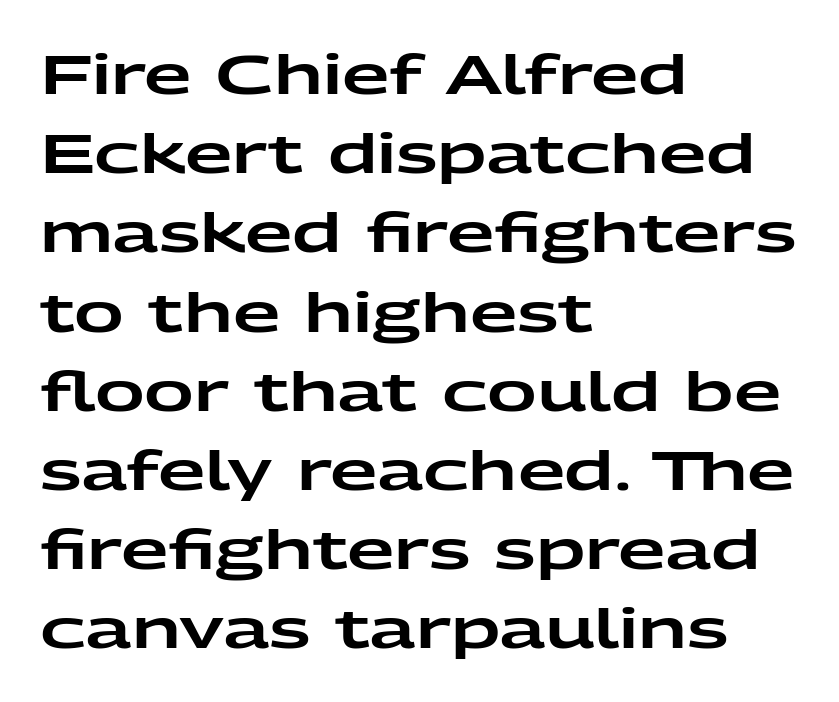
The line-height multiplier appears to be the usual default. Classification — sans serif. This sample has the flowing, uneven cadence of proportional lettering. Has an underline been added? It has not. Students, note that the glyphs here touch the page at normal intervals. A classic flush-left, rag-right setting is used for this passage.
